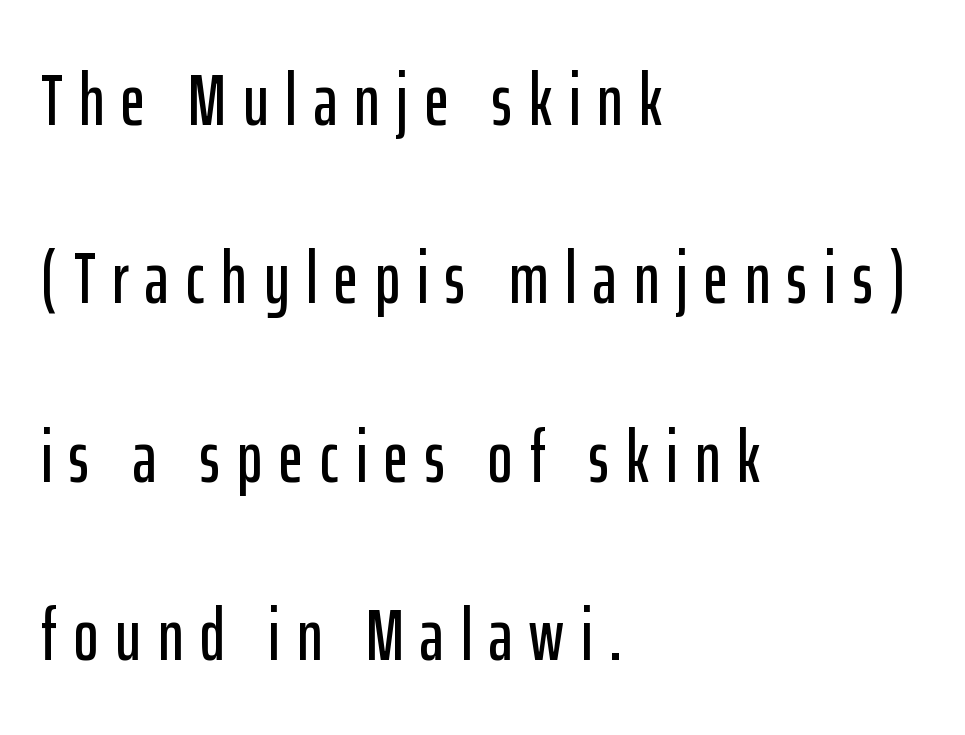
Q: Is the text italic (slanted)? A: No, it is upright.
Q: Is the typeface a serif or a sans-serif typeface? A: Sans-serif.
Q: Is the text underlined? A: No.
Q: How is the paragraph aligned? A: Left-aligned.
Q: Is the spacing between letters normal or unusually wide? A: Unusually wide.
Q: Is the spacing between lines tight, normal or loose? A: Loose.
Q: Width (condensed, normal, or wide)? A: Condensed.
Q: Stroke contrast? A: Low.
Q: x-height? A: Medium.
Q: Monospaced? A: No.
